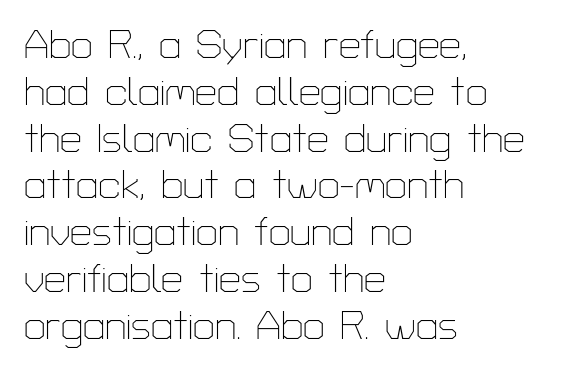
{"serif": "no", "italic": "no", "bold": "no", "weight": "thin", "width": "normal", "stroke_contrast": "low", "x_height": "medium", "monospaced": "no", "underline": "no", "align": "left", "line_spacing_ratio": 1.2, "letter_spacing": "normal", "letter_spacing_em": 0.0, "glyph_px": 39}
